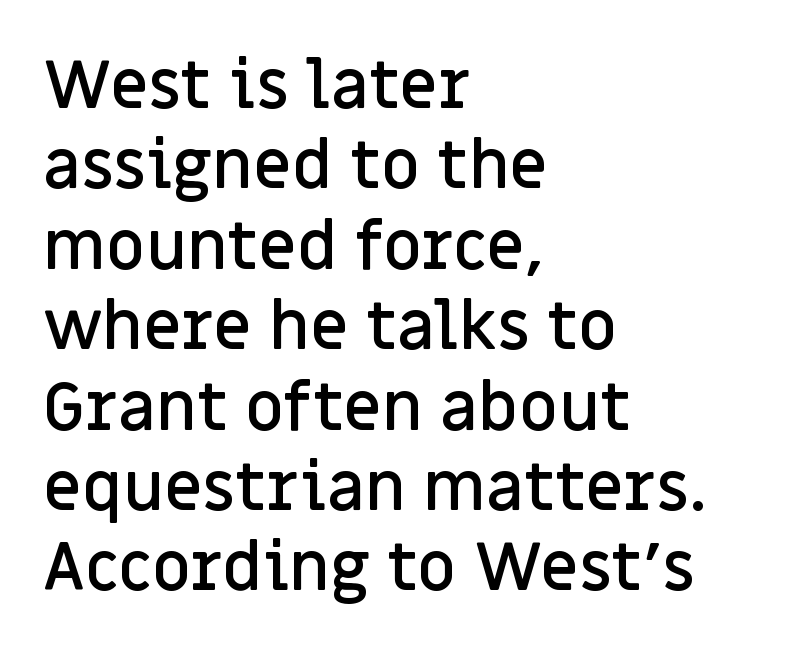
{"serif": "no", "italic": "no", "bold": "semi", "weight": "semibold", "width": "normal", "stroke_contrast": "low", "x_height": "large", "monospaced": "no", "underline": "no", "align": "left", "line_spacing_ratio": 1.2, "letter_spacing": "normal", "letter_spacing_em": 0.0, "glyph_px": 67}
